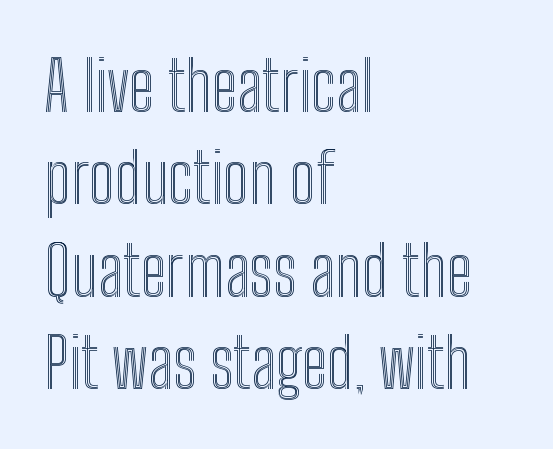
Q: Is the text italic (slanted)? A: No, it is upright.
Q: Is the text underlined? A: No.
Q: How is the paragraph aligned? A: Left-aligned.
Q: Is the spacing between letters normal or unusually wide? A: Normal.
Q: Is the spacing between lines tight, normal or loose? A: Normal.
Q: Width (condensed, normal, or wide)? A: Condensed.
Q: x-height? A: Medium.
Q: Monospaced? A: No.
